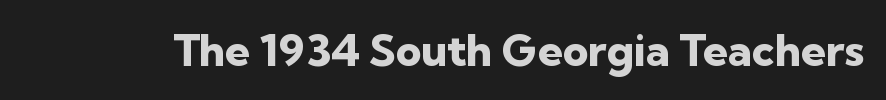
The image shows 44 px heavy sans-serif type, upright; set normal letter spacing, not underlined; low stroke contrast and a medium x-height.
